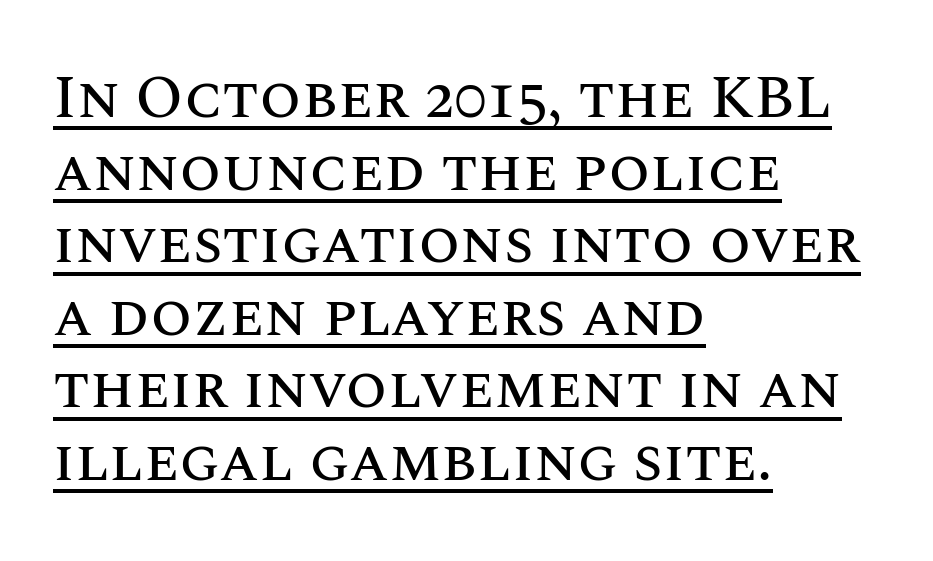
Q: Is the text italic (slanted)? A: No, it is upright.
Q: Is the text underlined? A: Yes.
Q: How is the paragraph aligned? A: Left-aligned.
Q: Is the spacing between letters normal or unusually wide? A: Normal.
Q: Width (condensed, normal, or wide)? A: Normal.
Q: Stroke contrast? A: Medium.
Q: x-height? A: Large.
Q: Monospaced? A: No.
